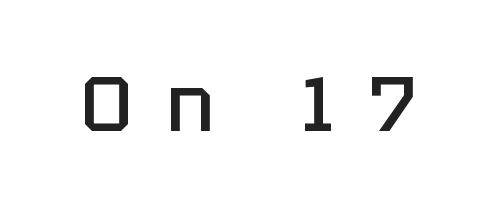
{"serif": "no", "italic": "no", "bold": "semi", "weight": "semibold", "width": "normal", "stroke_contrast": "low", "x_height": "large", "monospaced": "no", "underline": "no", "letter_spacing": "wide", "letter_spacing_em": 0.45, "glyph_px": 76}
